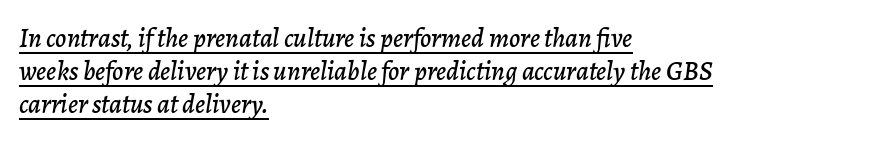
{"italic": "yes", "lean": "right", "slant_degrees": 7, "underline": "yes", "align": "left", "line_spacing_ratio": 1.22, "letter_spacing": "normal", "letter_spacing_em": 0.0, "glyph_px": 27}
